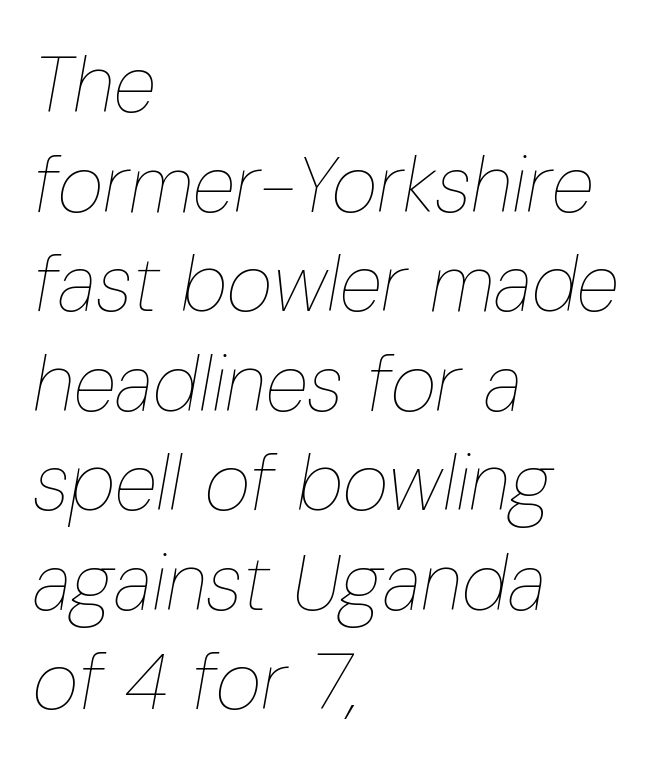
Q: Is the text bold? A: No.
Q: Is the text italic (slanted)? A: Yes, it leans right by about 10 degrees.
Q: Is the text underlined? A: No.
Q: How is the paragraph aligned? A: Left-aligned.
Q: Is the spacing between letters normal or unusually wide? A: Normal.
Q: Is the spacing between lines tight, normal or loose? A: Normal.
Q: Width (condensed, normal, or wide)? A: Condensed.
Q: Stroke contrast? A: Low.
Q: x-height? A: Medium.
Q: Monospaced? A: No.
